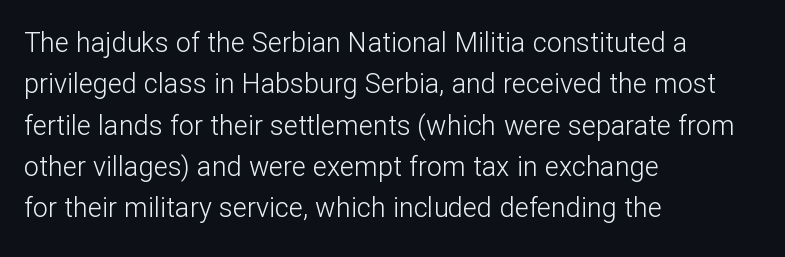
In terms of leading, this rendering sits right in the middle. The lettering stays uniformly vertical, giving the passage a roman look. Decoration check: the copy has no underline. The passage shown is not bold in any degree. How are the letters spaced? Ordinarily, with no added tracking.
